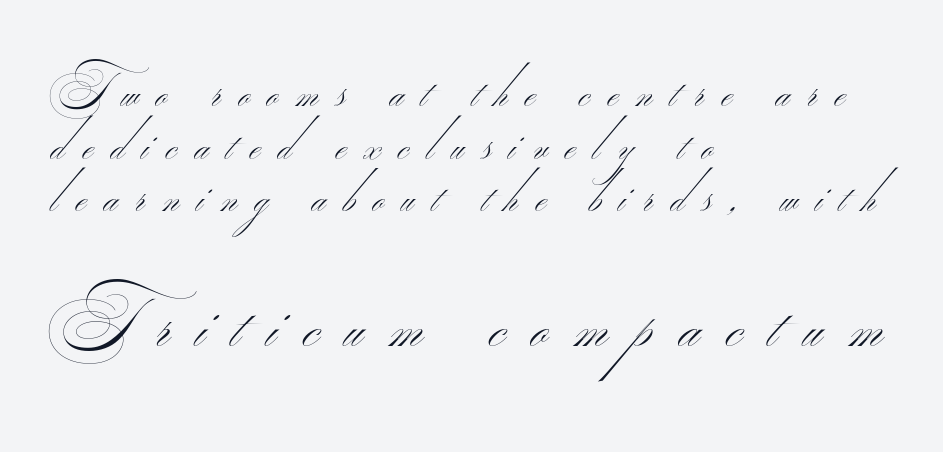
The image shows 70 px thin, wide sans-serif type; set left-aligned, tight line spacing (1.12x), unusually wide letter spacing (+0.38 em), not underlined; the second (bottom) block is 1.49x larger; medium stroke contrast.
